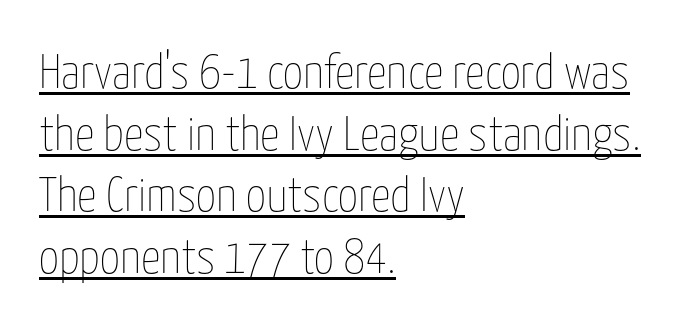
The image shows 49 px thin, condensed type, upright; set left-aligned, normal line spacing (1.26x), normal letter spacing, underlined; low stroke contrast and a medium x-height.
